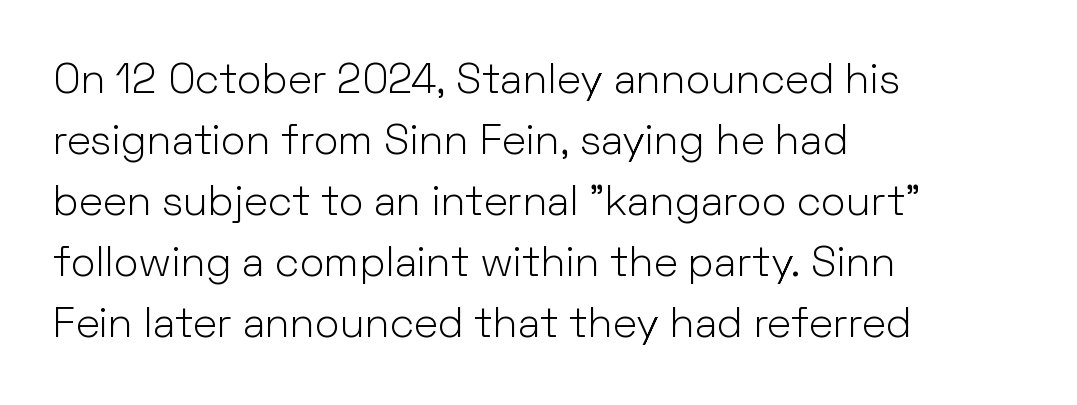
The type sits square on the baseline with zero lean. The passage shown is not underscored anywhere. The leading is moderate, giving the passage an even texture. Layout note: lines flush left. The horizontal fit of the characters is conventional and even.
